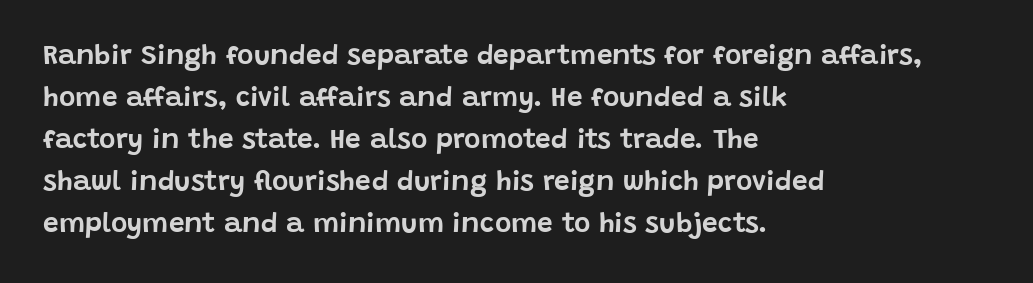
Line spacing here is normal. This rendering leaves character spacing at its baseline value. Casual observation: everything's shoved over to the left. Designer's note — italics off, roman on. Any mark beneath the type? The region is blank. A typesetter would call this proportional, since set widths differ per character.
